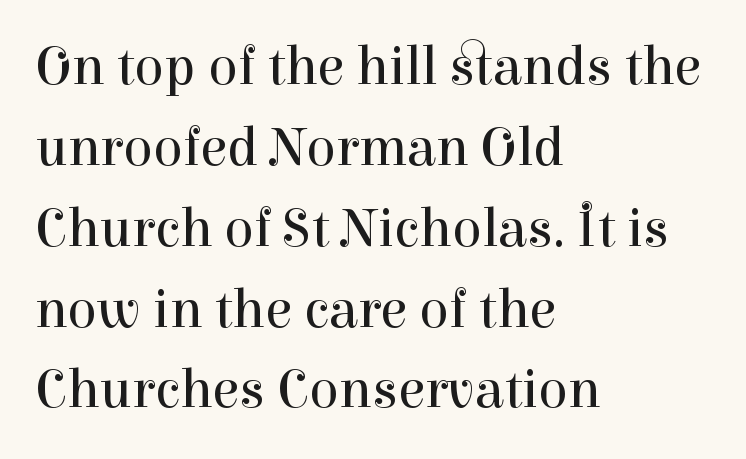
Q: Is the text bold? A: No.
Q: Is the text italic (slanted)? A: No, it is upright.
Q: Is the typeface a serif or a sans-serif typeface? A: Serif.
Q: Is the text underlined? A: No.
Q: How is the paragraph aligned? A: Left-aligned.
Q: Is the spacing between letters normal or unusually wide? A: Normal.
Q: Is the spacing between lines tight, normal or loose? A: Normal.
Q: Width (condensed, normal, or wide)? A: Normal.
Q: Stroke contrast? A: High.
Q: x-height? A: Medium.
Q: Monospaced? A: No.
